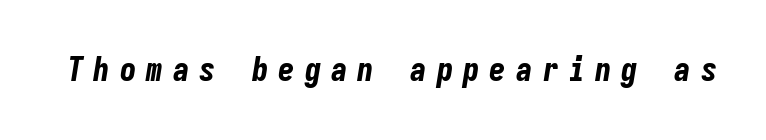
Q: Is the text bold? A: Yes.
Q: Is the text italic (slanted)? A: Yes, it leans right by about 9 degrees.
Q: Is the text underlined? A: No.
Q: Is the spacing between letters normal or unusually wide? A: Unusually wide.
Q: Width (condensed, normal, or wide)? A: Condensed.
Q: Stroke contrast? A: Low.
Q: x-height? A: Medium.
Q: Monospaced? A: Yes.
